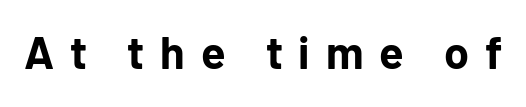
Q: Is the text bold? A: Yes.
Q: Is the text italic (slanted)? A: No, it is upright.
Q: Is the typeface a serif or a sans-serif typeface? A: Sans-serif.
Q: Is the text underlined? A: No.
Q: Is the spacing between letters normal or unusually wide? A: Unusually wide.
Q: Width (condensed, normal, or wide)? A: Normal.
Q: Stroke contrast? A: Low.
Q: x-height? A: Medium.
Q: Monospaced? A: No.
